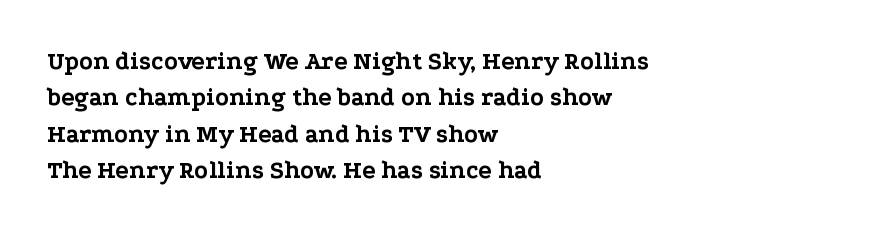
{"italic": "no", "bold": "yes", "underline": "no", "align": "left", "line_spacing": "normal", "line_spacing_ratio": 1.46, "letter_spacing": "normal", "letter_spacing_em": 0.0, "glyph_px": 25}
